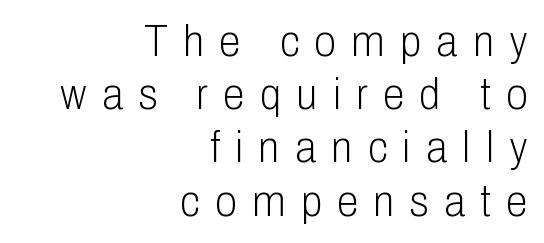
Letterform terminals end flat and unadorned throughout the passage. Stroke mass is kept to a normal reading level or below. Looks like regular typesetting: each glyph gets only the width it needs. The glyphs are unaccompanied by any horizontal stroke below them. Compared with a flush-left layout, this one pins lines to the opposite, right side. The lettering stays uniformly vertical, giving the passage a roman look.
